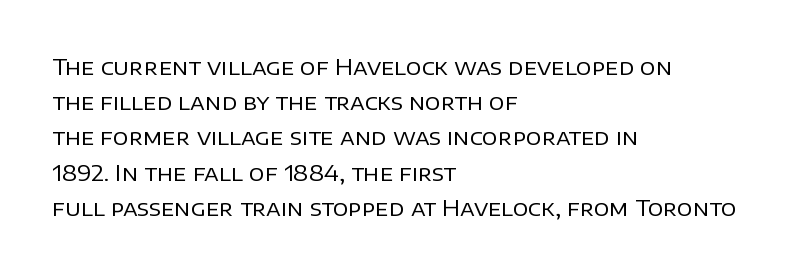
The image shows 22 px text type, upright; set left-aligned, normal line spacing (1.6x), normal letter spacing, not underlined.
